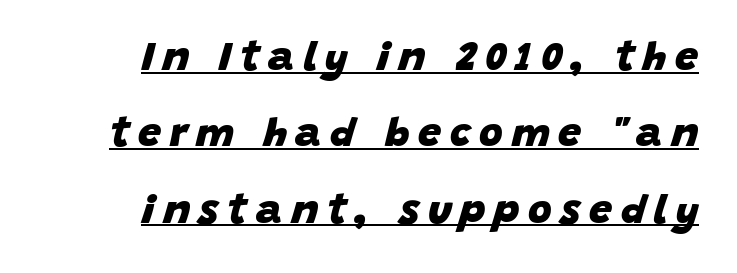
The image shows 41 px heavy type, italic (leaning right); set right-aligned, line spacing 1.86x, unusually wide letter spacing (+0.21 em), underlined; low stroke contrast and a large x-height.
